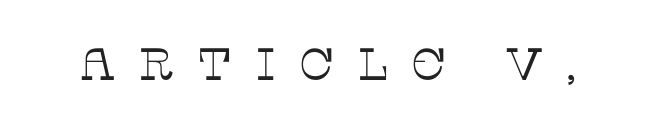
Q: Is the text bold? A: No.
Q: Is the text italic (slanted)? A: No, it is upright.
Q: Is the typeface a serif or a sans-serif typeface? A: Serif.
Q: Is the text underlined? A: No.
Q: Is the spacing between letters normal or unusually wide? A: Unusually wide.
Q: Width (condensed, normal, or wide)? A: Normal.
Q: Stroke contrast? A: Low.
Q: x-height? A: Large.
Q: Monospaced? A: No.
